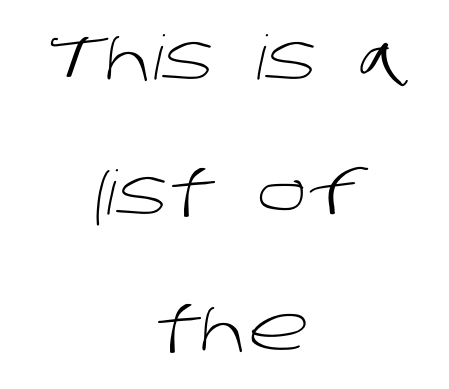
Q: Is the text bold? A: No.
Q: Is the typeface a serif or a sans-serif typeface? A: Sans-serif.
Q: Is the text underlined? A: No.
Q: How is the paragraph aligned? A: Centered.
Q: Is the spacing between letters normal or unusually wide? A: Normal.
Q: Is the spacing between lines tight, normal or loose? A: Loose.
Q: Width (condensed, normal, or wide)? A: Normal.
Q: Stroke contrast? A: Low.
Q: x-height? A: Large.
Q: Monospaced? A: No.
